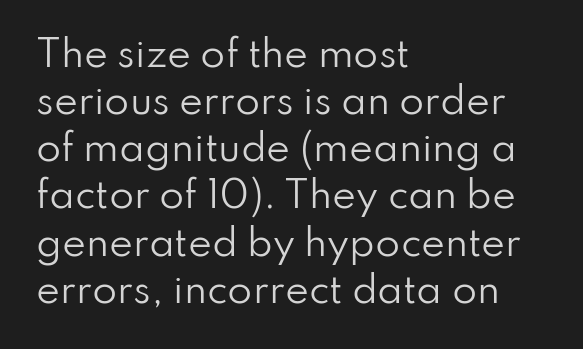
Q: Is the text bold? A: No.
Q: Is the text italic (slanted)? A: No, it is upright.
Q: Is the typeface a serif or a sans-serif typeface? A: Sans-serif.
Q: Is the text underlined? A: No.
Q: How is the paragraph aligned? A: Left-aligned.
Q: Is the spacing between letters normal or unusually wide? A: Normal.
Q: Is the spacing between lines tight, normal or loose? A: Normal.
Q: Width (condensed, normal, or wide)? A: Normal.
Q: Stroke contrast? A: Low.
Q: x-height? A: Small.
Q: Monospaced? A: No.
